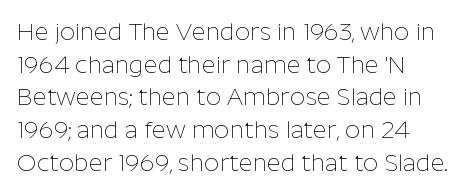
The image shows 24 px text type, upright; set left-aligned, normal line spacing (1.36x), normal letter spacing, not underlined.
